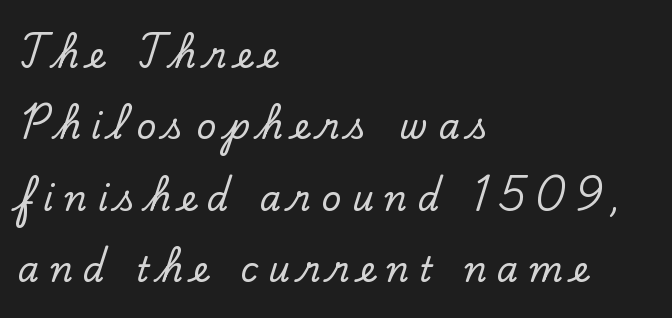
Q: Is the text italic (slanted)? A: Yes.
Q: Is the typeface a serif or a sans-serif typeface? A: Serif.
Q: Is the text underlined? A: No.
Q: How is the paragraph aligned? A: Left-aligned.
Q: Is the spacing between letters normal or unusually wide? A: Unusually wide.
Q: Is the spacing between lines tight, normal or loose? A: Loose.
Q: Width (condensed, normal, or wide)? A: Normal.
Q: Stroke contrast? A: Low.
Q: x-height? A: Small.
Q: Monospaced? A: No.
